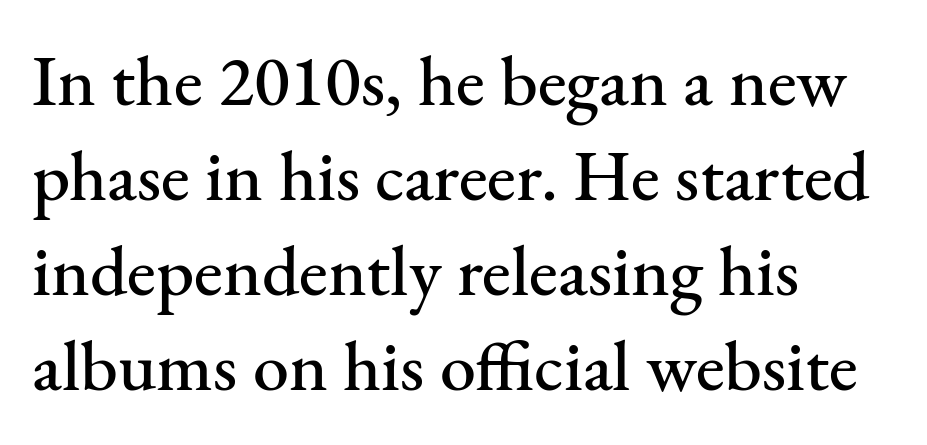
The image shows 72 px serif type, upright; set left-aligned, normal line spacing (1.32x), normal letter spacing, not underlined; medium stroke contrast and a small x-height.
